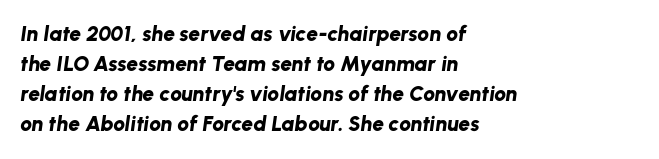
The image shows 21 px bold type, italic (leaning right); set left-aligned, normal line spacing (1.43x), normal letter spacing, not underlined.
